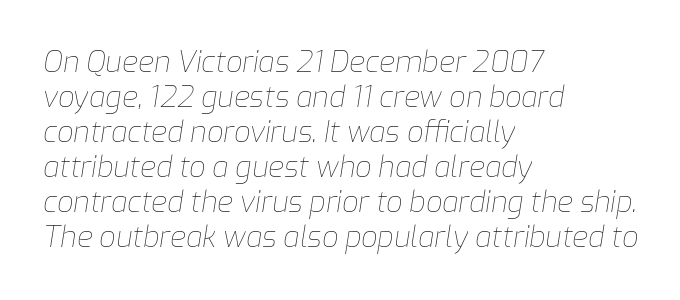
Each stroke keeps to a modest, everyday thickness or less. Reading down the block, your eye returns to a fixed left position each line. Note the varied advance widths — an 'i' is clearly narrower than an 'm'. Tracking here is standard; glyphs follow each other at the usual distance. The text carries the slant typical of an italic or oblique font. Descender tails drop into unmarked territory.
